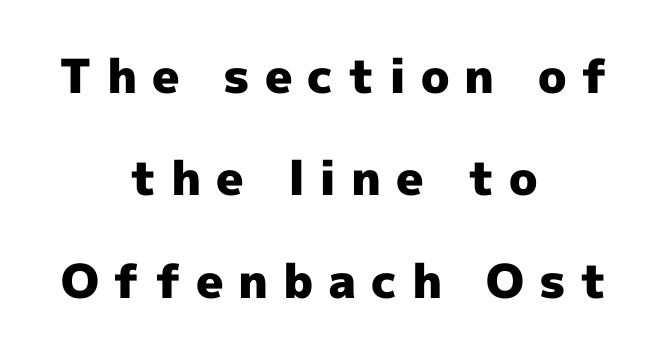
A roman cut, with each character standing at attention. The rendering uses natural spacing where letterforms have individual widths. A typesetter would label this face a sans. The sample has been set heavy, in full bold. The zone under the glyphs is completely vacant.
